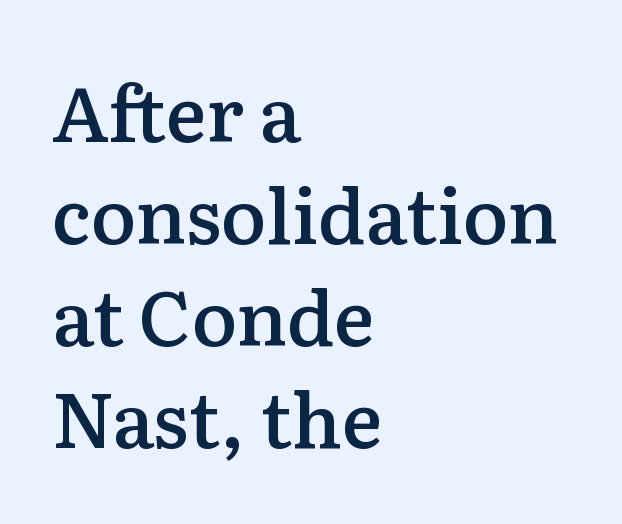
{"serif": "yes", "italic": "no", "bold": "semi", "weight": "semibold", "width": "normal", "stroke_contrast": "low", "x_height": "medium", "monospaced": "no", "underline": "no", "align": "left", "line_spacing": "normal", "line_spacing_ratio": 1.34, "letter_spacing": "normal", "letter_spacing_em": 0.0, "glyph_px": 76}
